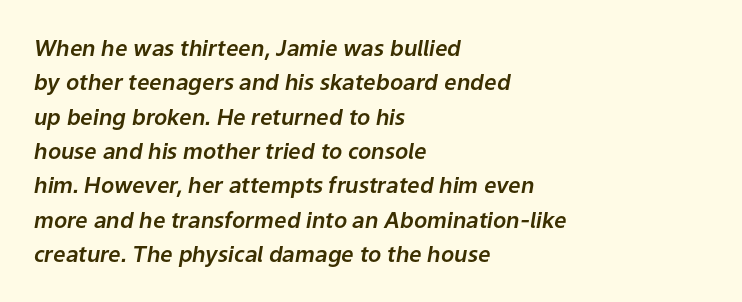
{"italic": "yes", "lean": "right", "slant_degrees": 9, "underline": "no", "align": "left", "line_spacing": "normal", "line_spacing_ratio": 1.56, "letter_spacing": "normal", "letter_spacing_em": 0.0, "glyph_px": 22}
